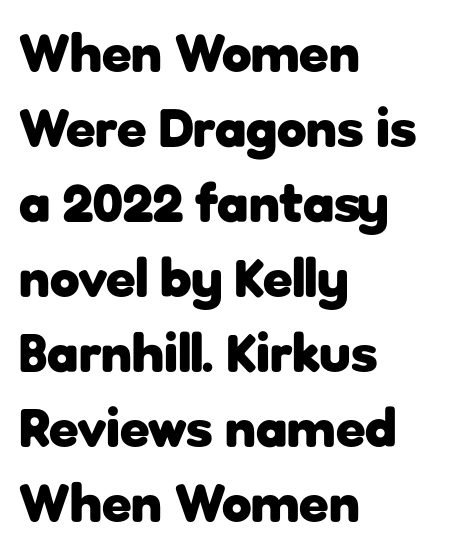
{"serif": "no", "italic": "no", "bold": "yes", "weight": "heavy", "width": "normal", "stroke_contrast": "low", "x_height": "medium", "monospaced": "no", "underline": "no", "align": "left", "line_spacing": "normal", "line_spacing_ratio": 1.39, "letter_spacing": "normal", "letter_spacing_em": 0.0, "glyph_px": 54}
